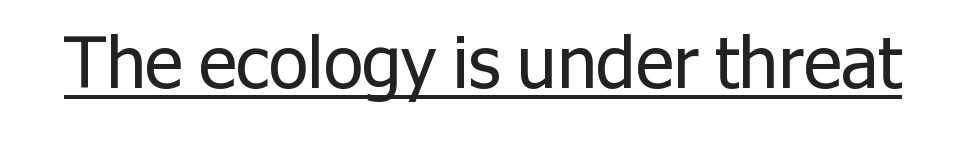
Is this a fixed-width face? No — the glyphs have proportional, varying widths. Inter-character spacing is left at the font's built-in metrics. Observe the absence of serifs on each vertical stroke in this sample. It's the straight-up-and-down kind of type. Stem width sits at or under what a default text font uses.
